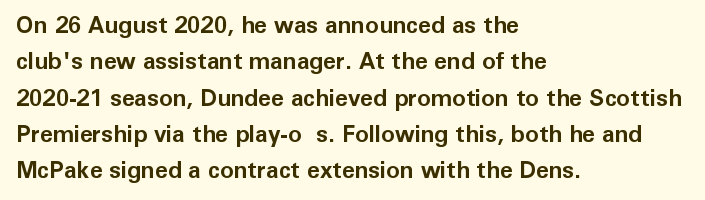
The text block is weighted toward the left margin, trailing off unevenly rightward. These lines carry a lot of weight — the face is fully bold. The letters stand upright; this is a roman face. Each row of text sits above clean, open space. This rendering leaves character spacing at its baseline value.
